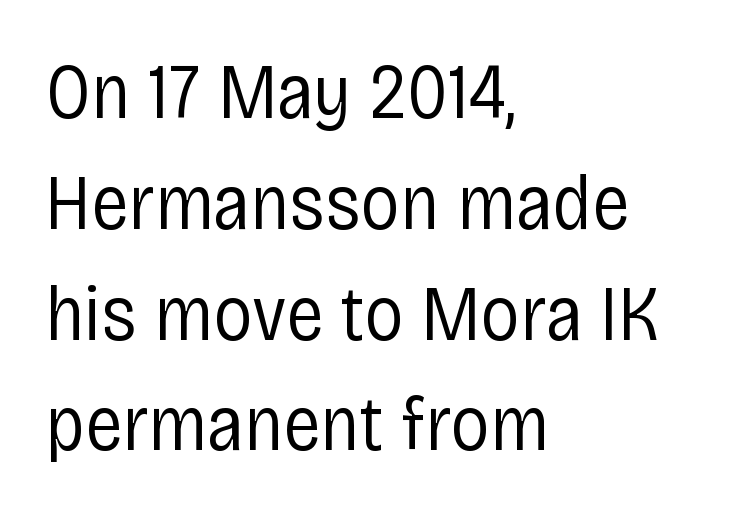
{"serif": "no", "italic": "no", "bold": "no", "weight": "regular", "width": "condensed", "stroke_contrast": "low", "x_height": "large", "monospaced": "no", "underline": "no", "align": "left", "line_spacing": "normal", "line_spacing_ratio": 1.42, "letter_spacing": "normal", "letter_spacing_em": 0.0, "glyph_px": 78}
